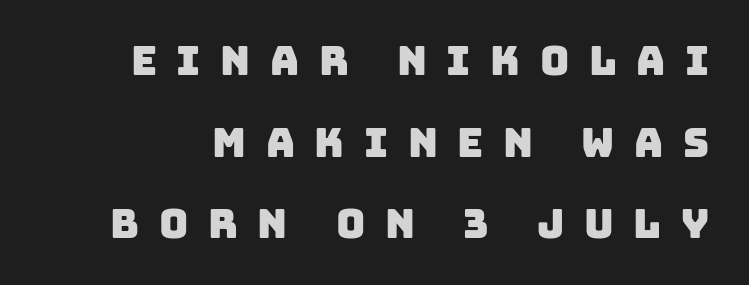
Honestly, the letter spacing is so wide it's the main thing you notice. The characters display no serif detailing; their extremities are plain. One glance says open: line gaps are wider than usual. Check under the words: just untouched page.
